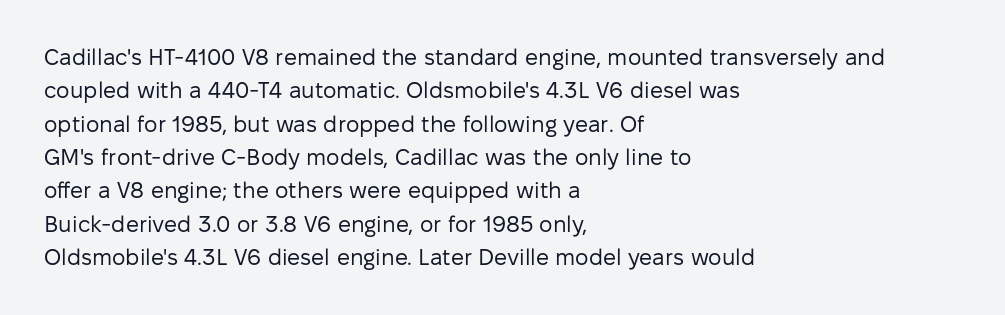
How would I describe the line gaps? Plain and ordinary. Just letters on the line, the space beneath them empty. Alignment: flush left. In terms of posture, this sample is upright.
